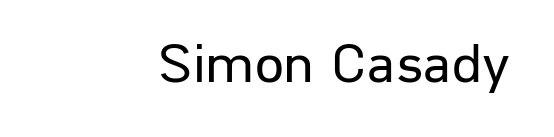
{"serif": "no", "italic": "no", "bold": "no", "weight": "regular", "width": "normal", "stroke_contrast": "low", "x_height": "medium", "monospaced": "no", "underline": "no", "letter_spacing": "normal", "letter_spacing_em": 0.0, "glyph_px": 57}
